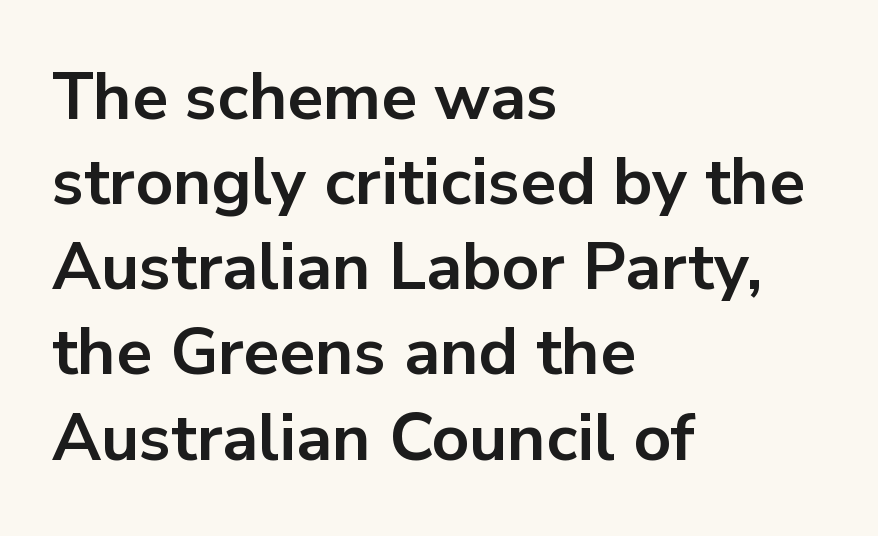
{"serif": "no", "italic": "no", "bold": "yes", "weight": "bold", "width": "normal", "stroke_contrast": "low", "x_height": "medium", "monospaced": "no", "underline": "no", "align": "left", "line_spacing": "normal", "line_spacing_ratio": 1.29, "letter_spacing": "normal", "letter_spacing_em": 0.0, "glyph_px": 66}
